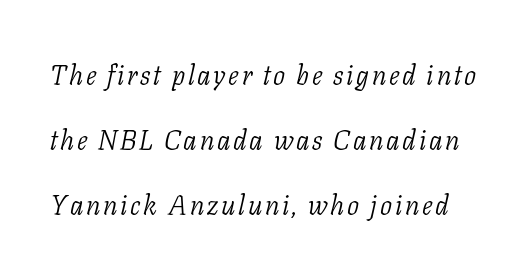
The image shows 27 px text type, italic (leaning right); set loose line spacing (2.4x), not underlined.
